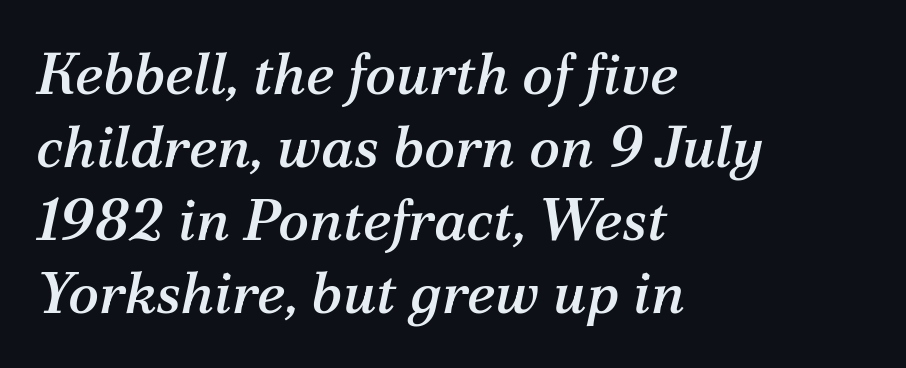
{"serif": "yes", "italic": "yes", "lean": "right", "slant_degrees": 12, "width": "normal", "stroke_contrast": "medium", "x_height": "medium", "monospaced": "no", "underline": "no", "align": "left", "line_spacing": "normal", "line_spacing_ratio": 1.26, "letter_spacing": "normal", "letter_spacing_em": 0.0, "glyph_px": 58}
